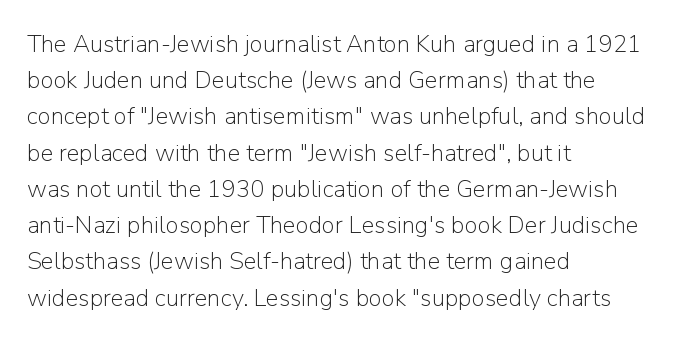
Q: Is the text bold? A: No.
Q: Is the text italic (slanted)? A: No, it is upright.
Q: Is the text underlined? A: No.
Q: How is the paragraph aligned? A: Left-aligned.
Q: Is the spacing between letters normal or unusually wide? A: Normal.
Q: Is the spacing between lines tight, normal or loose? A: Normal.
